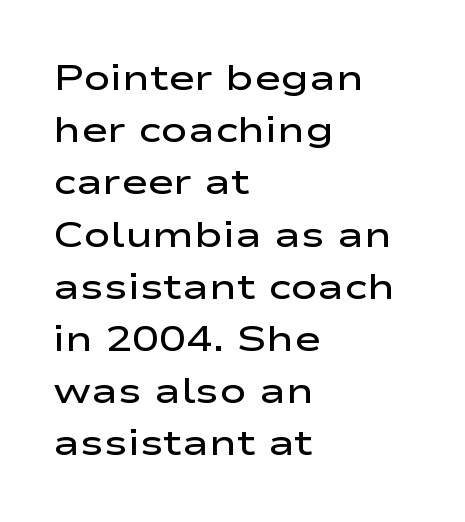
Firm but not heavy-handed strokes: this text is semibold. The typesetter chose a ragged-right arrangement here. Tall strokes in this sample are plumb rather than angled. Between one letter and the next there's only the usual sliver of space. Grotesque or geometric, the face here clearly has no serifs.
